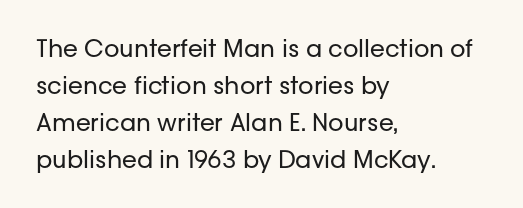
The image shows 24 px text type, upright; set left-aligned, normal line spacing (1.54x), normal letter spacing, not underlined.
